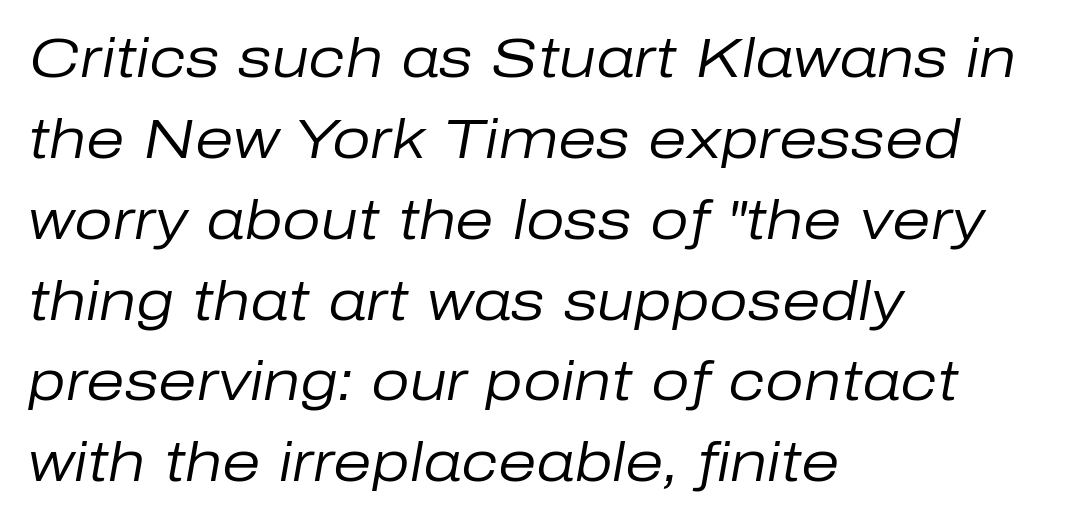
{"italic": "yes", "lean": "right", "slant_degrees": 10, "bold": "no", "weight": "regular", "width": "normal", "stroke_contrast": "low", "x_height": "medium", "monospaced": "no", "underline": "no", "align": "left", "line_spacing": "normal", "line_spacing_ratio": 1.47, "letter_spacing": "normal", "letter_spacing_em": 0.0, "glyph_px": 55}
